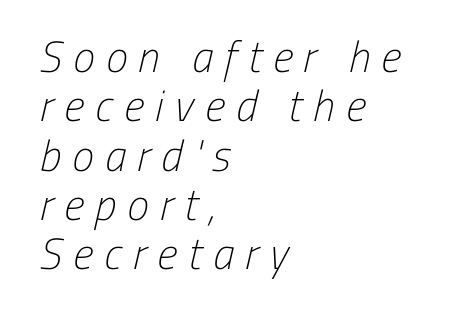
The image shows 44 px light, condensed sans-serif type; set left-aligned, tight line spacing (1.12x), unusually wide letter spacing (+0.25 em), not underlined; low stroke contrast and a medium x-height.
